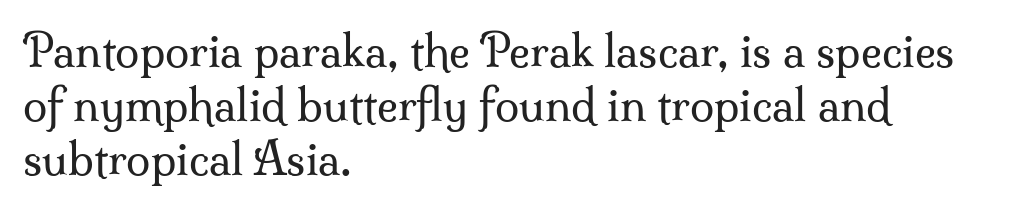
{"serif": "yes", "italic": "no", "bold": "no", "weight": "regular", "width": "normal", "stroke_contrast": "medium", "x_height": "small", "monospaced": "no", "underline": "no", "align": "left", "line_spacing_ratio": 1.23, "letter_spacing": "normal", "letter_spacing_em": 0.0, "glyph_px": 44}
